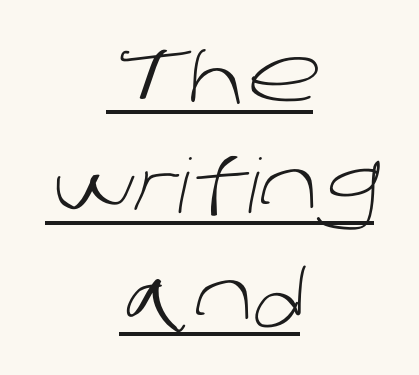
{"serif": "no", "bold": "no", "weight": "light", "width": "normal", "stroke_contrast": "low", "x_height": "large", "monospaced": "no", "underline": "yes", "align": "center", "line_spacing": "normal", "line_spacing_ratio": 1.48, "letter_spacing": "normal", "letter_spacing_em": 0.0, "glyph_px": 75}
